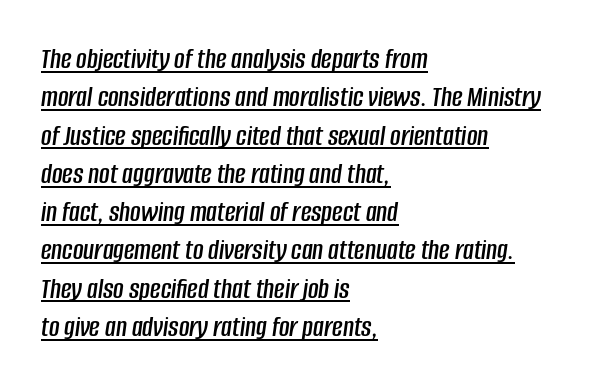
Students, observe the line beneath the letters — that is underlining. The lettering tilts uniformly, giving the passage an italic look. The face used here is proportionally spaced, like ordinary book or web type. Left-aligned paragraph, ragged on the right.
